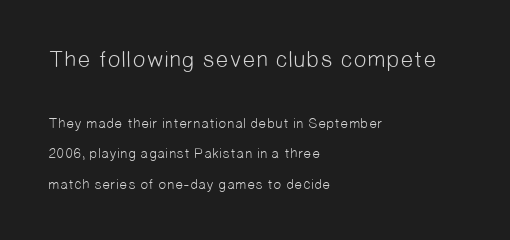
{"bold": "no", "underline": "no", "align": "left", "line_spacing": "loose", "line_spacing_ratio": 2.18, "letter_spacing": "normal", "letter_spacing_em": 0.0, "larger_block": "first", "size_ratio": 1.64, "glyph_px": 23}
